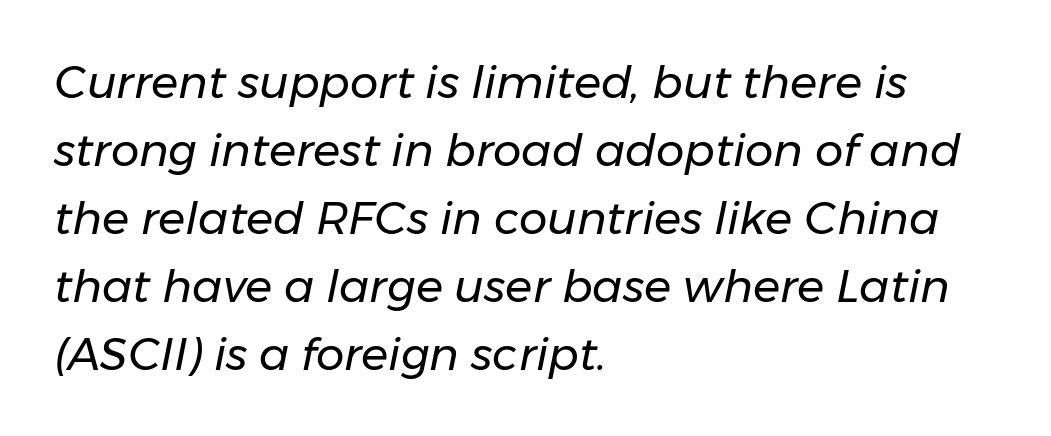
The image shows 45 px regular-weight type, italic (leaning right); set left-aligned, normal line spacing (1.51x), normal letter spacing, not underlined; low stroke contrast and a medium x-height.
